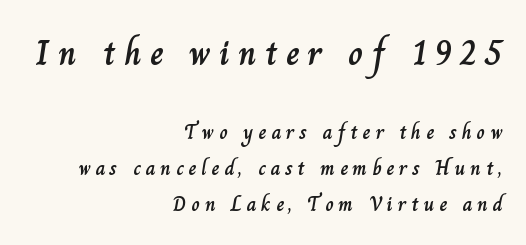
The string is rendered with underlining switched off. The rendering uses natural spacing where letterforms have individual widths. The block sitting higher on the canvas is the one with enlarged characters. The type is letterspaced generously, with wide tracking. Typeset ragged left — the right edge is the straight one.
